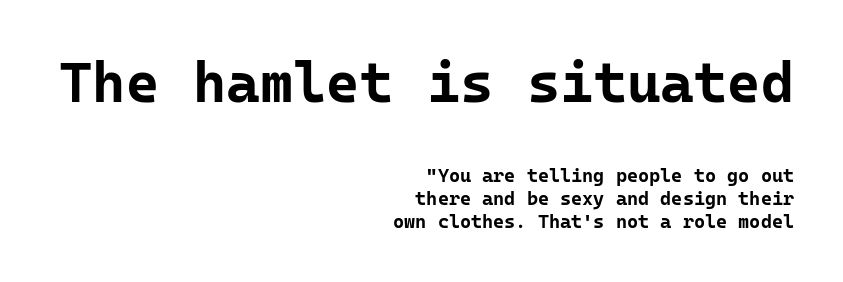
Q: Is the text bold? A: Yes.
Q: Is the text italic (slanted)? A: No, it is upright.
Q: Is the typeface a serif or a sans-serif typeface? A: Sans-serif.
Q: Is the text underlined? A: No.
Q: How is the paragraph aligned? A: Right-aligned.
Q: Is the spacing between letters normal or unusually wide? A: Normal.
Q: Which block of text is set in a larger size, the first (top) or the second (bottom)? A: The first (top) one.
Q: Width (condensed, normal, or wide)? A: Normal.
Q: Stroke contrast? A: Low.
Q: x-height? A: Medium.
Q: Monospaced? A: Yes.
